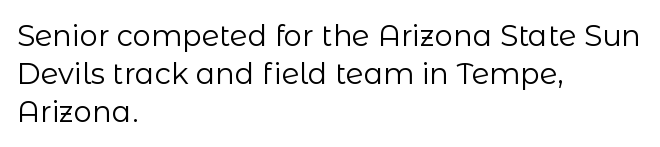
The font sits on the lighter half of the weight spectrum, regular included. The space between consecutive lines is moderate. Proportional: the letters do not fall into vertical columns. Unmarked baselines from the first word to the last.
